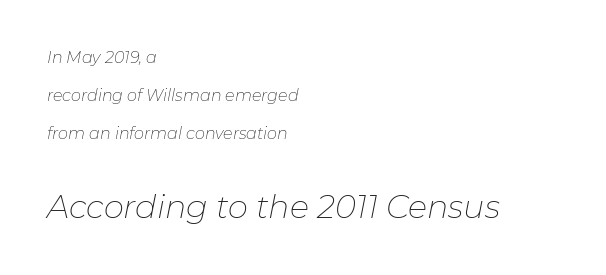
{"italic": "yes", "lean": "right", "slant_degrees": 11, "bold": "no", "weight": "thin", "width": "normal", "stroke_contrast": "low", "x_height": "medium", "monospaced": "no", "underline": "no", "align": "left", "line_spacing": "loose", "line_spacing_ratio": 2.39, "letter_spacing": "normal", "letter_spacing_em": 0.0, "larger_block": "second", "size_ratio": 2.0, "glyph_px": 32}
